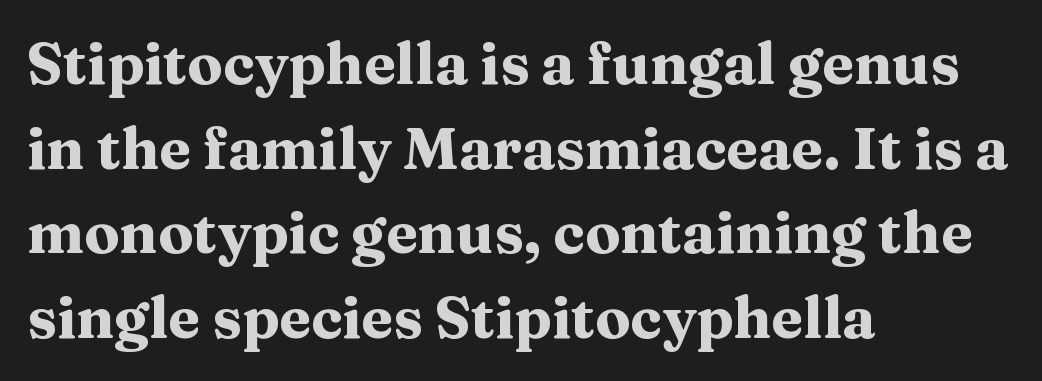
Compared with typical paragraphs, the rows here are spaced about the same. The letters stand upright; this is a roman face. To sum up the face: it has serifs. Honestly, there is no underline to notice here at all.
